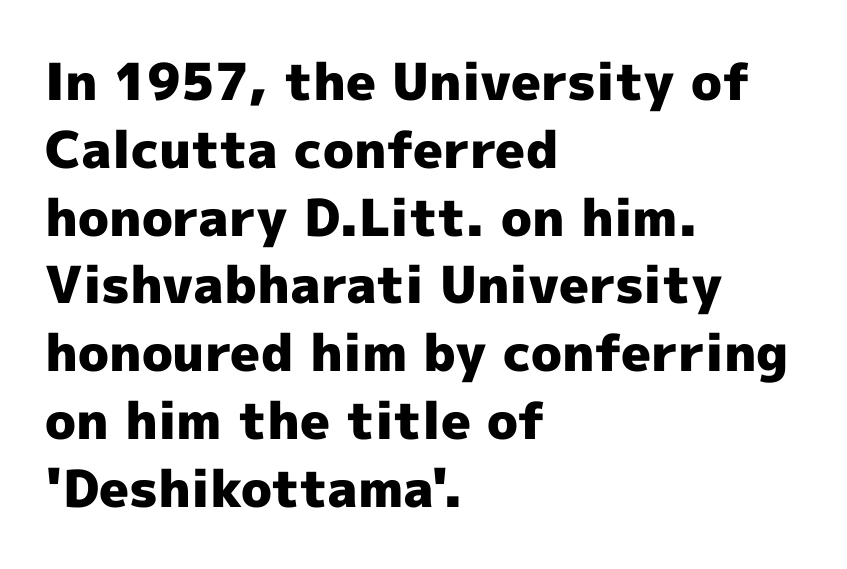
Q: Is the text bold? A: Yes.
Q: Is the text italic (slanted)? A: No, it is upright.
Q: Is the typeface a serif or a sans-serif typeface? A: Sans-serif.
Q: Is the text underlined? A: No.
Q: How is the paragraph aligned? A: Left-aligned.
Q: Is the spacing between letters normal or unusually wide? A: Normal.
Q: Is the spacing between lines tight, normal or loose? A: Normal.
Q: Width (condensed, normal, or wide)? A: Normal.
Q: x-height? A: Medium.
Q: Monospaced? A: No.
